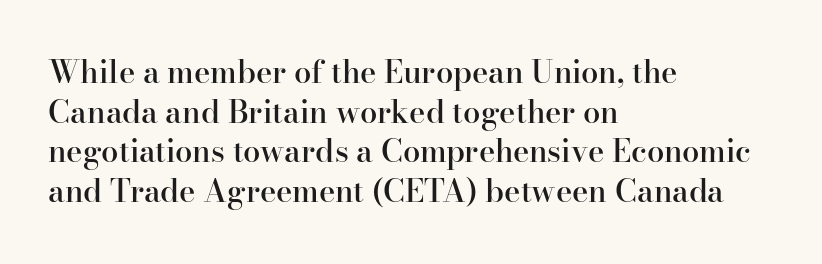
The sample has been set in demibold, a notch under bold. You could not count columns in this text — the font is proportionally spaced. Compared with a centered layout, this one pins lines to the left instead. Does the leading feel generous? No, just average.
